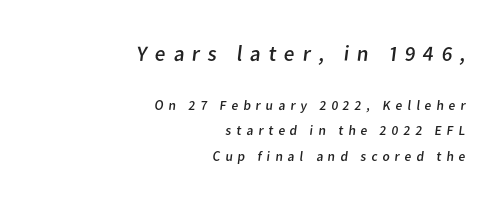
{"bold": "no", "underline": "no", "align": "right", "line_spacing_ratio": 1.8, "letter_spacing": "wide", "letter_spacing_em": 0.35, "larger_block": "first", "size_ratio": 1.57, "glyph_px": 22}
